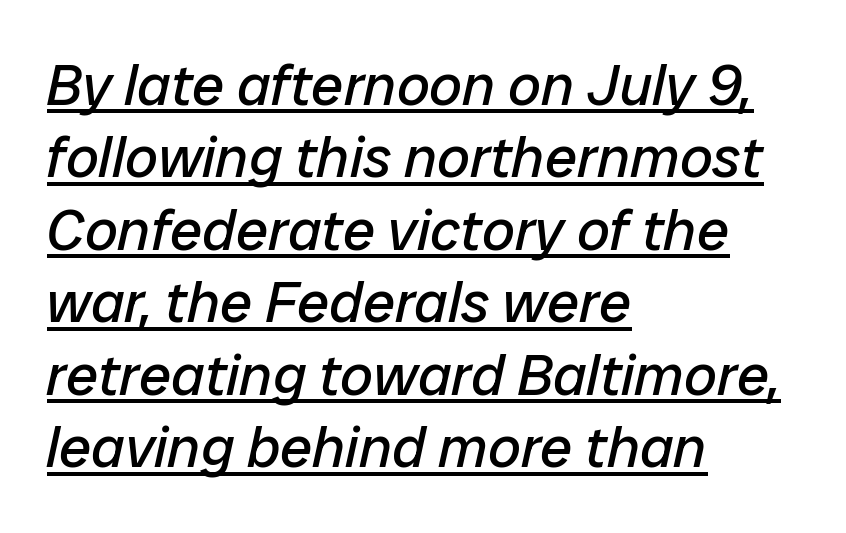
The image shows 58 px regular-weight type, italic (leaning right); set left-aligned, normal line spacing (1.25x), normal letter spacing, underlined; low stroke contrast and a medium x-height.
